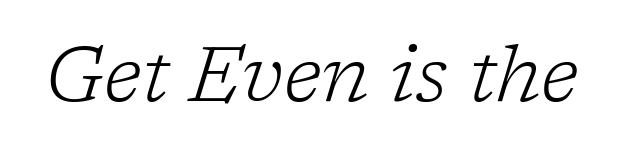
The face used here is rendered with its standard letterfit. Serifs: yes, visible at the terminals of the letterforms. Stem width sits at or under what a default text font uses. Underlining? Definitely not there. Tall strokes in this sample are angled rather than plumb.
